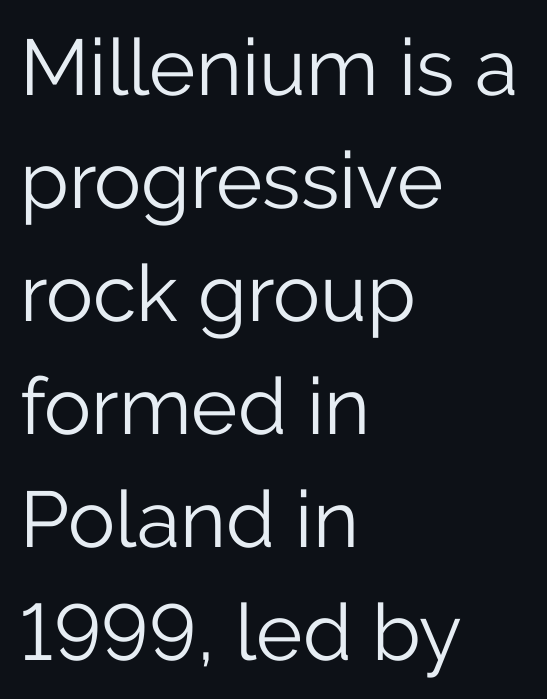
{"serif": "no", "italic": "no", "bold": "no", "weight": "light", "width": "normal", "stroke_contrast": "low", "x_height": "medium", "monospaced": "no", "underline": "no", "align": "left", "line_spacing": "normal", "line_spacing_ratio": 1.43, "letter_spacing": "normal", "letter_spacing_em": 0.0, "glyph_px": 79}
